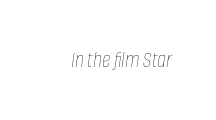
{"italic": "yes", "lean": "right", "slant_degrees": 8, "bold": "no", "underline": "no", "letter_spacing": "normal", "letter_spacing_em": 0.0, "glyph_px": 24}
